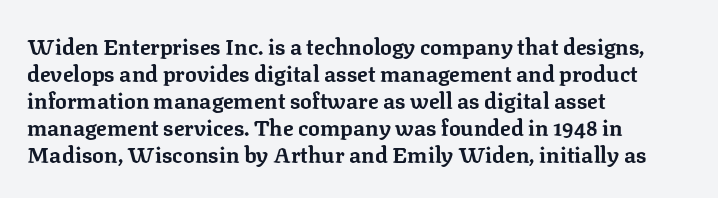
The image shows 22 px bold type, upright; set left-aligned, line spacing 1.23x, normal letter spacing, not underlined.
